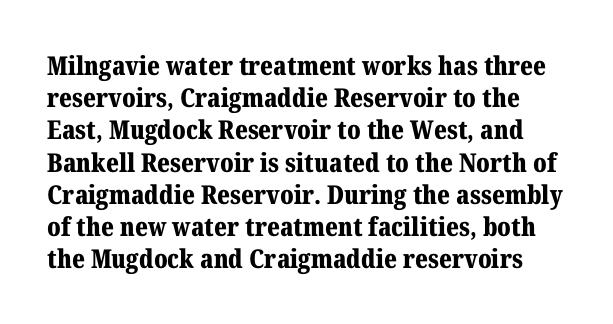
Italic? Not at all — the glyphs are vertical. The letterforms sit shoulder to shoulder at normal distance. Weight check: bold — yes, fully. Each row of text sits above clean, open space.
